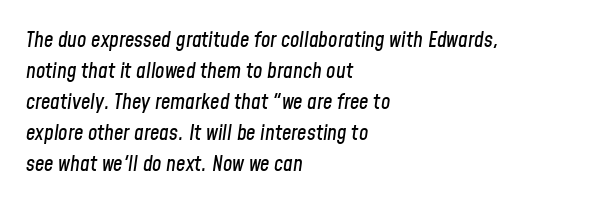
Typeset ragged right — the left edge is the straight one. Slanted lettering throughout. Rows of type keep a routine distance in the vertical direction. Unmarked baselines from the first word to the last. Words appear dense and cohesive because spacing is normal.
